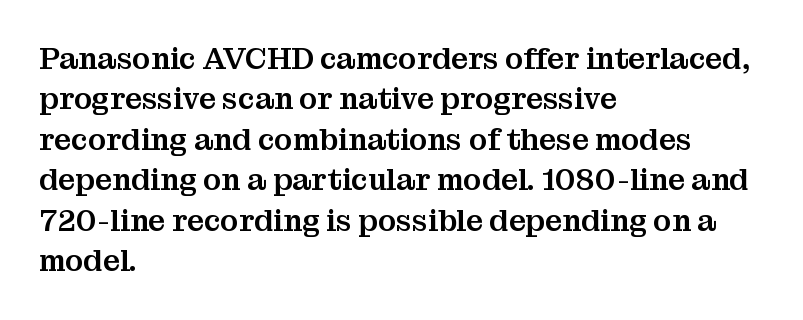
The image shows 30 px serif type, upright; set left-aligned, normal line spacing (1.35x), normal letter spacing, not underlined; medium stroke contrast and a medium x-height.
